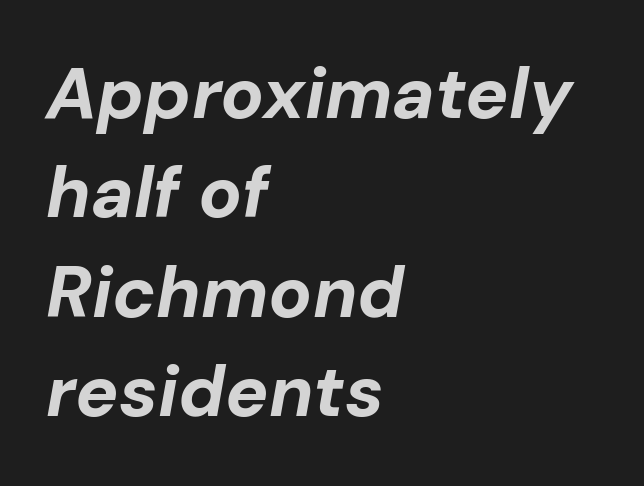
{"italic": "yes", "lean": "right", "slant_degrees": 10, "bold": "yes", "weight": "bold", "width": "normal", "stroke_contrast": "low", "x_height": "medium", "monospaced": "no", "underline": "no", "align": "left", "line_spacing": "normal", "line_spacing_ratio": 1.38, "letter_spacing": "normal", "letter_spacing_em": 0.0, "glyph_px": 72}
